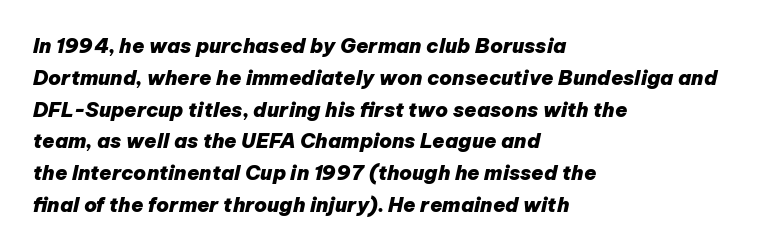
The image shows 20 px bold type, italic (leaning right); set left-aligned, normal line spacing (1.59x), normal letter spacing, not underlined.
